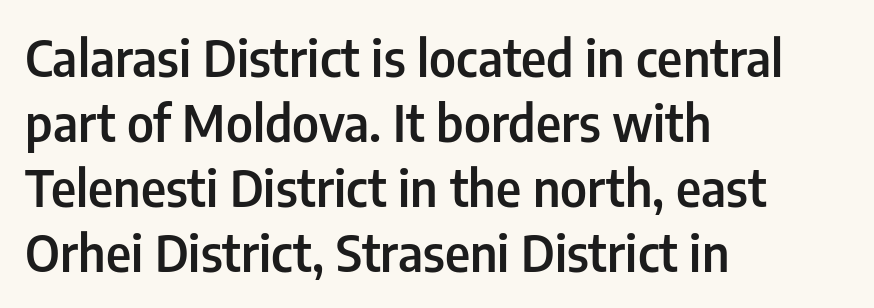
Q: Is the text bold? A: Semi-bold.
Q: Is the text italic (slanted)? A: No, it is upright.
Q: Is the typeface a serif or a sans-serif typeface? A: Sans-serif.
Q: Is the text underlined? A: No.
Q: How is the paragraph aligned? A: Left-aligned.
Q: Is the spacing between letters normal or unusually wide? A: Normal.
Q: Is the spacing between lines tight, normal or loose? A: Normal.
Q: Width (condensed, normal, or wide)? A: Condensed.
Q: Stroke contrast? A: Low.
Q: x-height? A: Medium.
Q: Monospaced? A: No.
